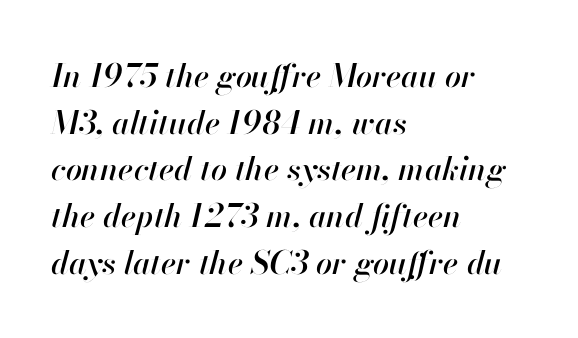
The image shows 32 px text type, italic (leaning right); set left-aligned, normal line spacing (1.46x), normal letter spacing, not underlined; high stroke contrast and a small x-height.
